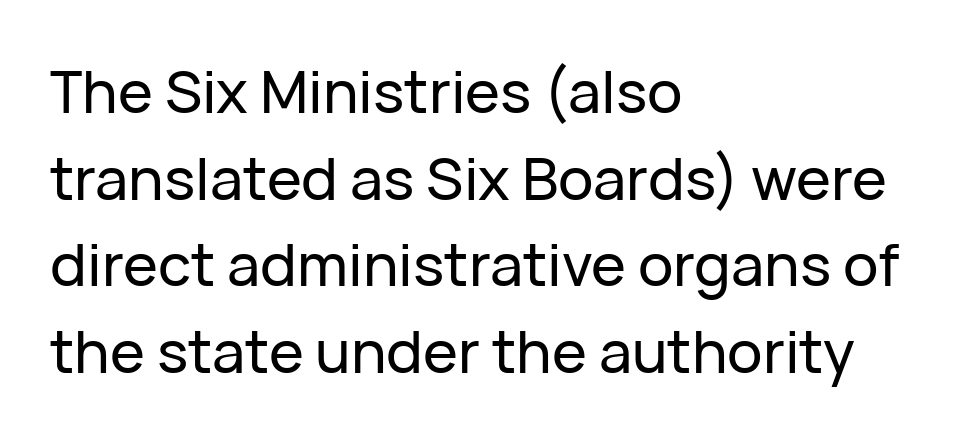
{"serif": "no", "italic": "no", "width": "normal", "stroke_contrast": "low", "x_height": "medium", "monospaced": "no", "underline": "no", "align": "left", "line_spacing": "normal", "line_spacing_ratio": 1.47, "letter_spacing": "normal", "letter_spacing_em": 0.0, "glyph_px": 59}
